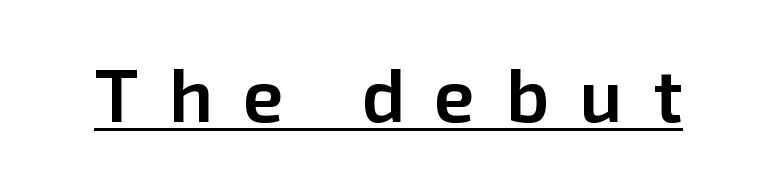
The image shows 75 px semibold sans-serif type, upright; set unusually wide letter spacing (+0.4 em), underlined; low stroke contrast and a medium x-height.
